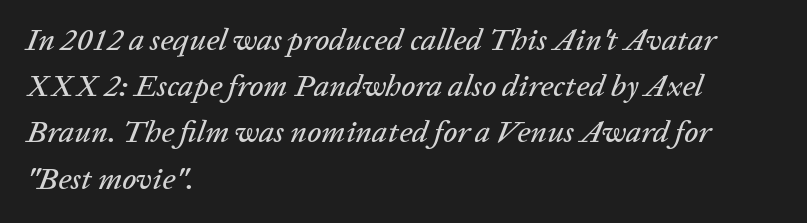
Baseline-to-baseline distance is the conventional proportion of letter height. A bare baseline throughout the passage. The compositor pushed each line to the left boundary. Observe the ordinary spacing: letters are neighbours, not strangers. Italic: yes, the glyphs are oblique.
